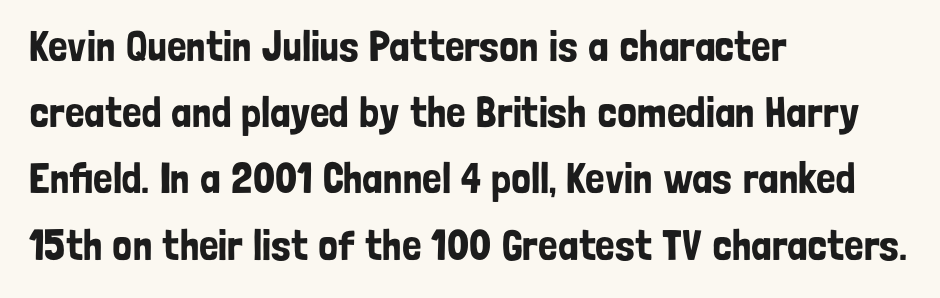
Q: Is the text italic (slanted)? A: No, it is upright.
Q: Is the typeface a serif or a sans-serif typeface? A: Sans-serif.
Q: Is the text underlined? A: No.
Q: How is the paragraph aligned? A: Left-aligned.
Q: Is the spacing between letters normal or unusually wide? A: Normal.
Q: Is the spacing between lines tight, normal or loose? A: Normal.
Q: Width (condensed, normal, or wide)? A: Condensed.
Q: Stroke contrast? A: Low.
Q: x-height? A: Medium.
Q: Monospaced? A: No.
